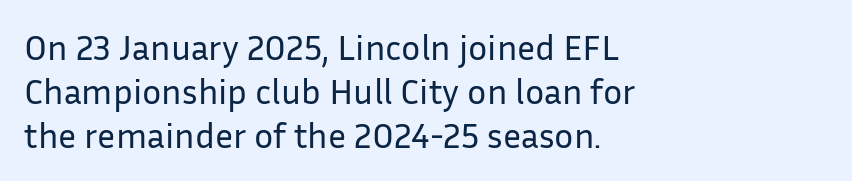
The image shows 36 px regular-weight sans-serif type, upright; set left-aligned, line spacing 1.22x, normal letter spacing, not underlined; low stroke contrast and a medium x-height.
